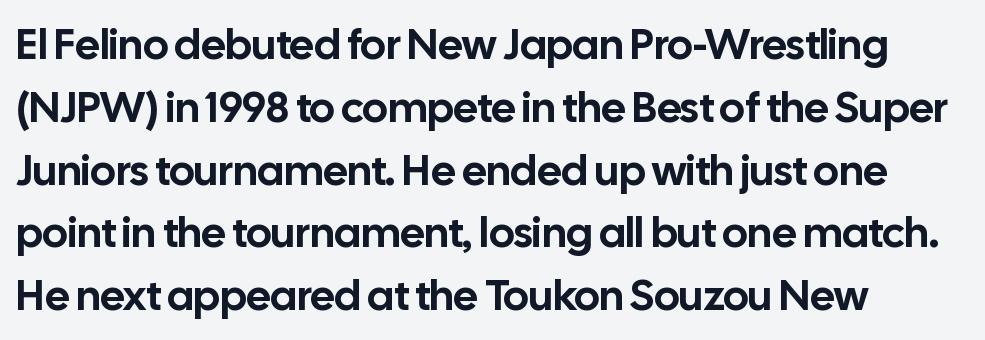
Just letters on the line, the space beneath them empty. Which margin do the lines hug? The left one — the right edge is uneven. A roman cut, with each character standing at attention. Character widths vary here, with narrow letters taking less room than wide ones.
